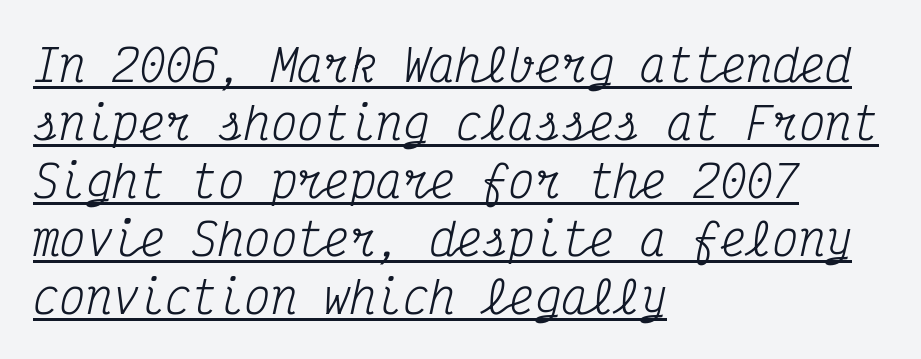
Q: Is the text bold? A: No.
Q: Is the text italic (slanted)? A: Yes, it leans right by about 12 degrees.
Q: Is the typeface a serif or a sans-serif typeface? A: Serif.
Q: Is the text underlined? A: Yes.
Q: How is the paragraph aligned? A: Left-aligned.
Q: Is the spacing between letters normal or unusually wide? A: Normal.
Q: Is the spacing between lines tight, normal or loose? A: Normal.
Q: Width (condensed, normal, or wide)? A: Condensed.
Q: Stroke contrast? A: Medium.
Q: x-height? A: Medium.
Q: Monospaced? A: Yes.
